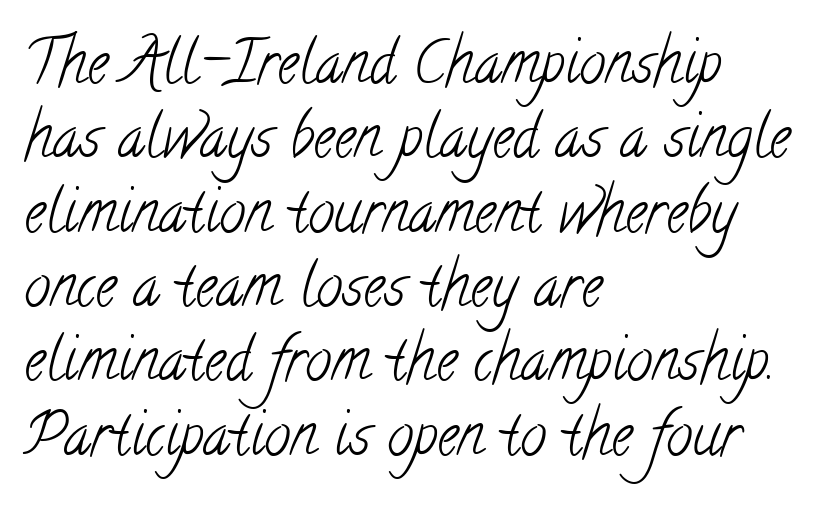
Q: Is the text bold? A: No.
Q: Is the text underlined? A: No.
Q: How is the paragraph aligned? A: Left-aligned.
Q: Is the spacing between letters normal or unusually wide? A: Normal.
Q: Is the spacing between lines tight, normal or loose? A: Normal.
Q: Width (condensed, normal, or wide)? A: Condensed.
Q: Stroke contrast? A: Low.
Q: x-height? A: Small.
Q: Monospaced? A: No.
